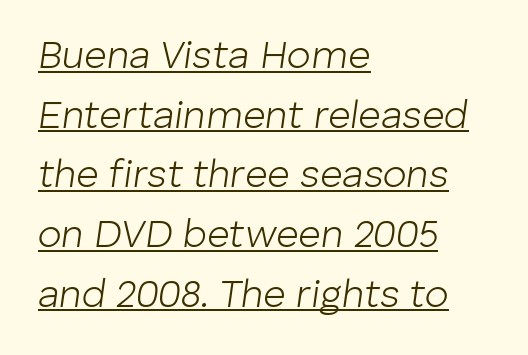
{"italic": "yes", "lean": "right", "slant_degrees": 8, "bold": "no", "weight": "light", "width": "normal", "stroke_contrast": "low", "x_height": "medium", "monospaced": "no", "underline": "yes", "align": "left", "line_spacing": "normal", "line_spacing_ratio": 1.53, "letter_spacing": "normal", "letter_spacing_em": 0.0, "glyph_px": 39}
